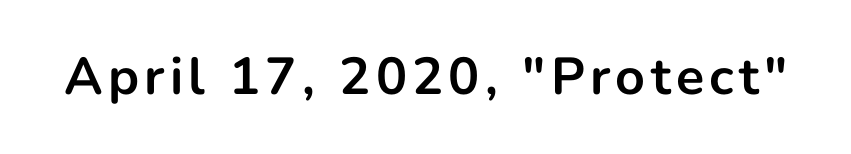
The image shows 52 px bold sans-serif type, upright; set not underlined; low stroke contrast and a medium x-height.
